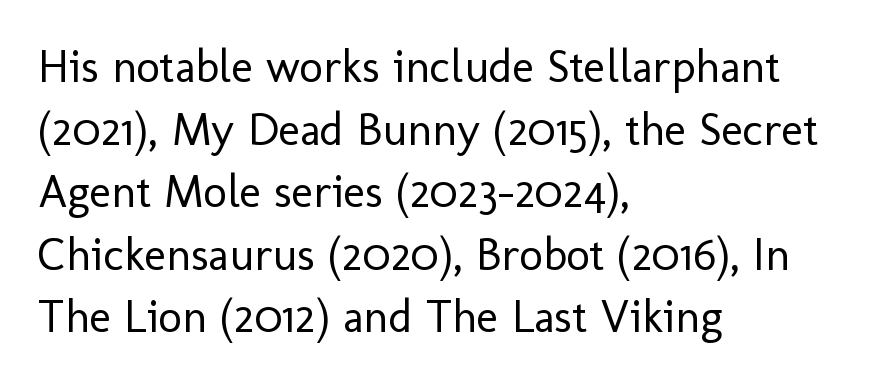
Q: Is the text bold? A: No.
Q: Is the text italic (slanted)? A: No, it is upright.
Q: Is the typeface a serif or a sans-serif typeface? A: Sans-serif.
Q: Is the text underlined? A: No.
Q: How is the paragraph aligned? A: Left-aligned.
Q: Is the spacing between letters normal or unusually wide? A: Normal.
Q: Is the spacing between lines tight, normal or loose? A: Normal.
Q: Width (condensed, normal, or wide)? A: Normal.
Q: Stroke contrast? A: Low.
Q: x-height? A: Medium.
Q: Monospaced? A: No.
